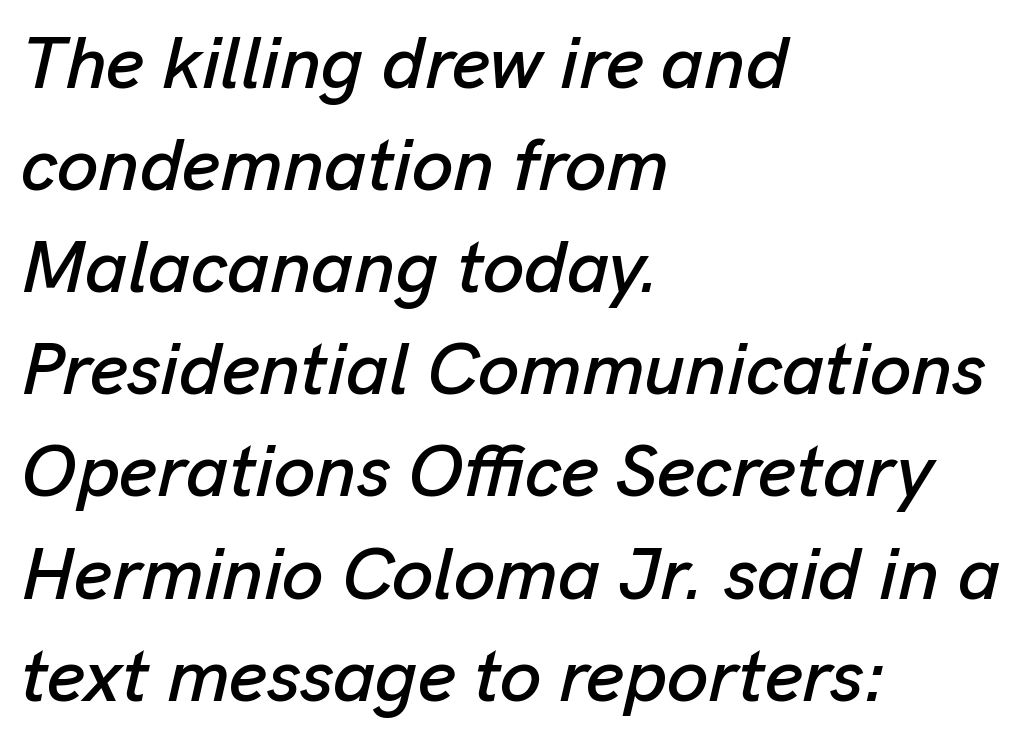
These lines are rendered in a variable-pitch font. Each line starts at the same left margin while the right side varies. Descender tails drop into unmarked territory. This is oblique type, the kind used for emphasis or titles. This sample keeps an unexceptional amount of space between lines. Tracking here is standard; glyphs follow each other at the usual distance.
